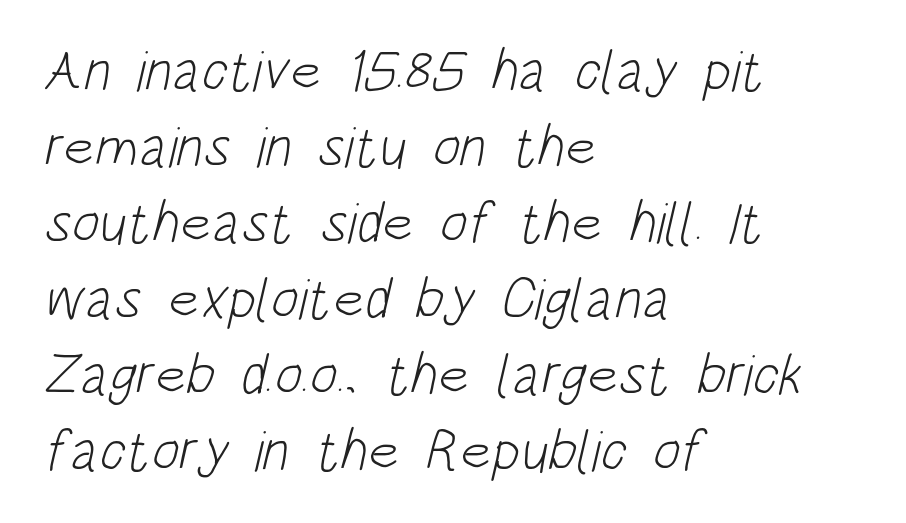
The image shows 58 px light, condensed sans-serif type; set left-aligned, normal line spacing (1.31x), normal letter spacing, not underlined; low stroke contrast and a large x-height.
